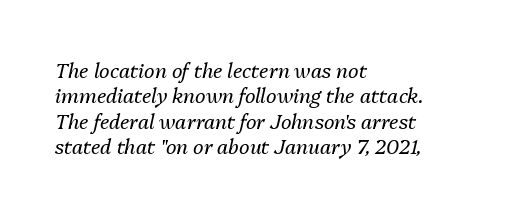
The passage shown stacks its lines at a standard gap. Nobody drew a line under any word here. You could call the tracking neutral — neither tight nor loose. The face used here has a pronounced slope to its letters. These lines stack with their left ends in a neat column. Letters have the restrained weight of plain body copy at most.
